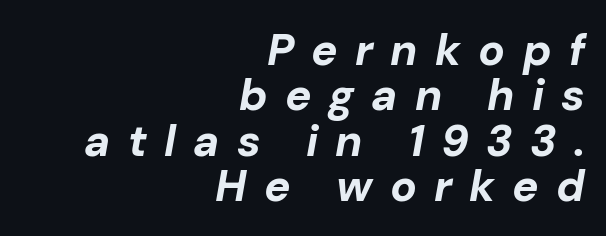
Q: Is the text bold? A: Yes.
Q: Is the text italic (slanted)? A: Yes, it leans right by about 10 degrees.
Q: Is the text underlined? A: No.
Q: How is the paragraph aligned? A: Right-aligned.
Q: Is the spacing between letters normal or unusually wide? A: Unusually wide.
Q: Is the spacing between lines tight, normal or loose? A: Tight.
Q: Width (condensed, normal, or wide)? A: Normal.
Q: Stroke contrast? A: Low.
Q: x-height? A: Medium.
Q: Monospaced? A: No.
